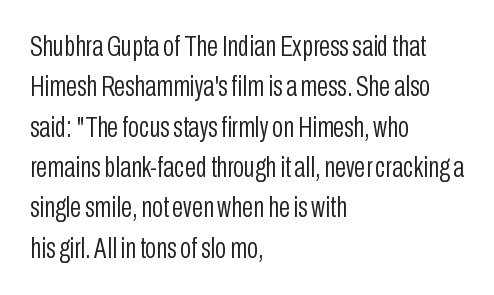
{"serif": "no", "italic": "no", "bold": "no", "weight": "light", "width": "condensed", "stroke_contrast": "low", "x_height": "medium", "monospaced": "no", "underline": "no", "align": "left", "line_spacing": "normal", "line_spacing_ratio": 1.39, "letter_spacing": "normal", "letter_spacing_em": 0.0, "glyph_px": 29}
